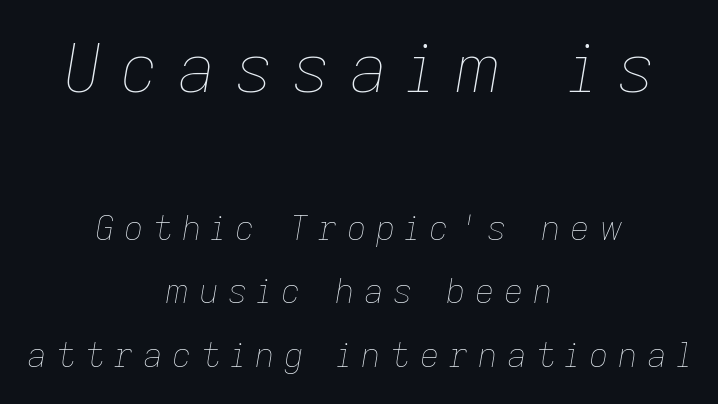
Q: Is the text bold? A: No.
Q: Is the text italic (slanted)? A: Yes, it leans right by about 9 degrees.
Q: Is the text underlined? A: No.
Q: How is the paragraph aligned? A: Centered.
Q: Is the spacing between letters normal or unusually wide? A: Unusually wide.
Q: Which block of text is set in a larger size, the first (top) or the second (bottom)? A: The first (top) one.
Q: Width (condensed, normal, or wide)? A: Normal.
Q: Stroke contrast? A: Low.
Q: x-height? A: Medium.
Q: Monospaced? A: No.
